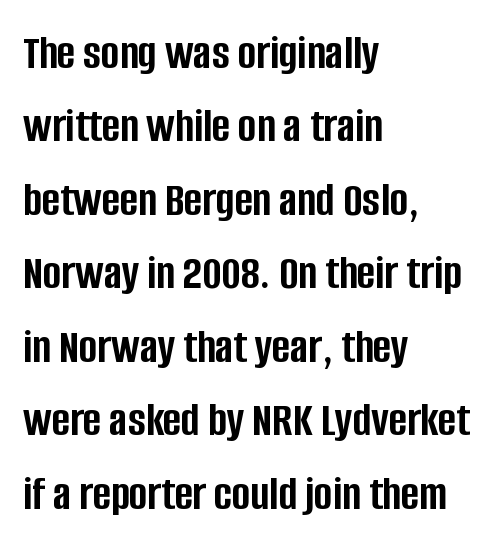
Q: Is the text bold? A: Yes.
Q: Is the text italic (slanted)? A: No, it is upright.
Q: Is the typeface a serif or a sans-serif typeface? A: Sans-serif.
Q: Is the text underlined? A: No.
Q: How is the paragraph aligned? A: Left-aligned.
Q: Is the spacing between letters normal or unusually wide? A: Normal.
Q: Is the spacing between lines tight, normal or loose? A: Normal.
Q: Width (condensed, normal, or wide)? A: Condensed.
Q: Stroke contrast? A: Low.
Q: x-height? A: Large.
Q: Monospaced? A: No.
